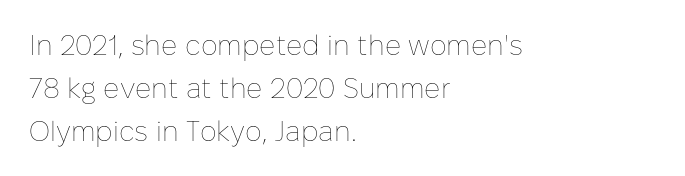
A typesetter would call this zero additional tracking. The lines in this sample share a left origin and differ only in where they stop. Students, observe: this is what conventionally led text looks like. This is not heavy type; no bold has been used. Looks like regular typesetting: each glyph gets only the width it needs.
